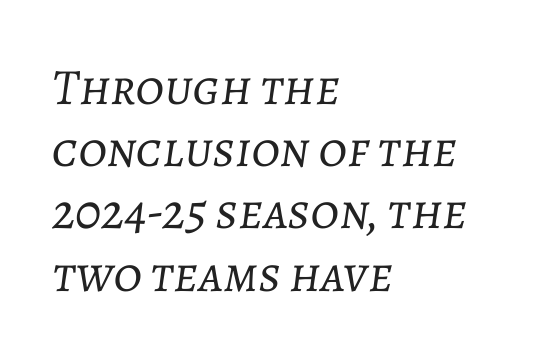
{"italic": "yes", "lean": "right", "slant_degrees": 7, "bold": "no", "weight": "light", "width": "normal", "stroke_contrast": "low", "x_height": "medium", "monospaced": "no", "underline": "no", "align": "left", "line_spacing_ratio": 1.22, "letter_spacing": "normal", "letter_spacing_em": 0.0, "glyph_px": 51}
